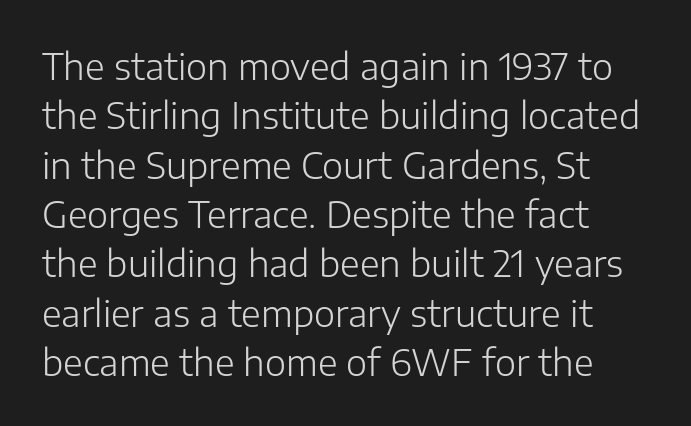
The letters advance in unequal steps, a hallmark of proportional type. Stroke thickness stays within the range of a standard reading face or lighter. Words appear dense and cohesive because spacing is normal. In terms of leading, this rendering sits right in the middle. The glyphs in this specimen are sans serif.
